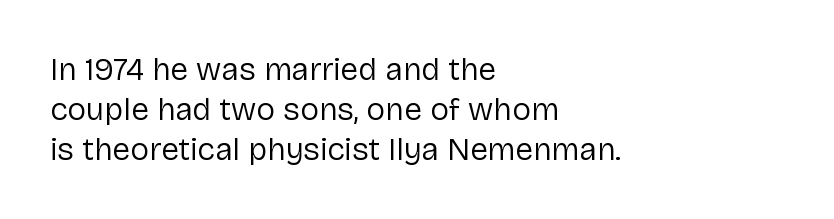
You could call the tracking neutral — neither tight nor loose. A sans-serif font was chosen for this passage. On a weight scale, this lands at 450 or below. Leading matches the norm, producing a regular column. Vertical strokes here are truly vertical. This sample has the flowing, uneven cadence of proportional lettering.
